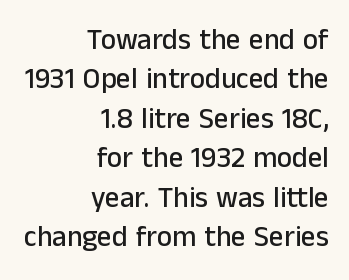
Letters rest on an invisible, unmarked baseline. How are the letters spaced? Ordinarily, with no added tracking. The lettering stays uniformly vertical, giving the passage a roman look. Varying glyph widths throughout — classic text-font behaviour.
